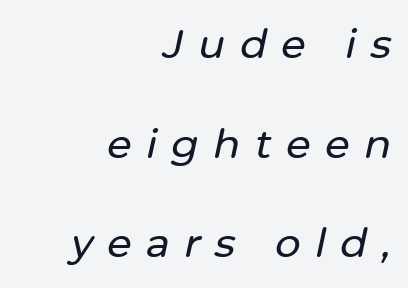
Anything drawn beneath the words? Only blank space. Each letter keeps its own natural width here, so spacing adapts to shape. The tracking jumps out immediately: characters are airy and widely separated. The lines are quadded right. The text carries the slant typical of an italic or oblique font.
